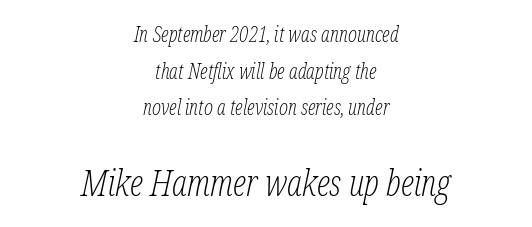
The letters sit at their default tracking, neither squeezed nor spread. Here the second block reads like a headline and the first like body copy. The rag falls on both sides of this text block equally. Character widths vary here, with narrow letters taking less room than wide ones.
